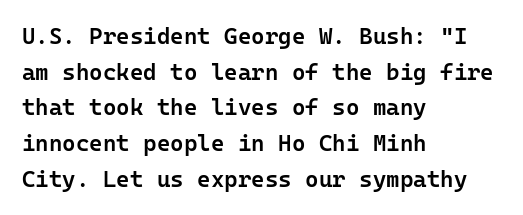
Q: Is the text bold? A: Semi-bold.
Q: Is the text italic (slanted)? A: No, it is upright.
Q: Is the text underlined? A: No.
Q: How is the paragraph aligned? A: Left-aligned.
Q: Is the spacing between letters normal or unusually wide? A: Normal.
Q: Is the spacing between lines tight, normal or loose? A: Normal.
